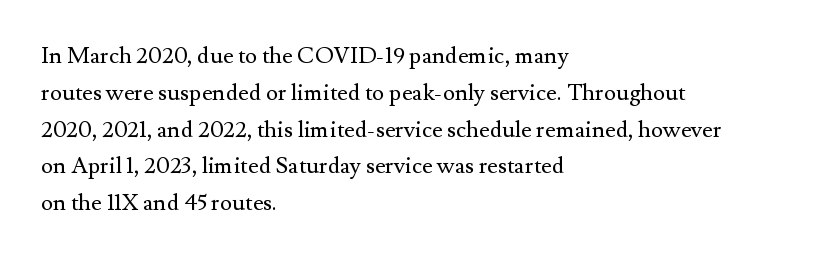
The image shows 23 px text type, upright; set left-aligned, normal line spacing (1.6x), normal letter spacing, not underlined.
